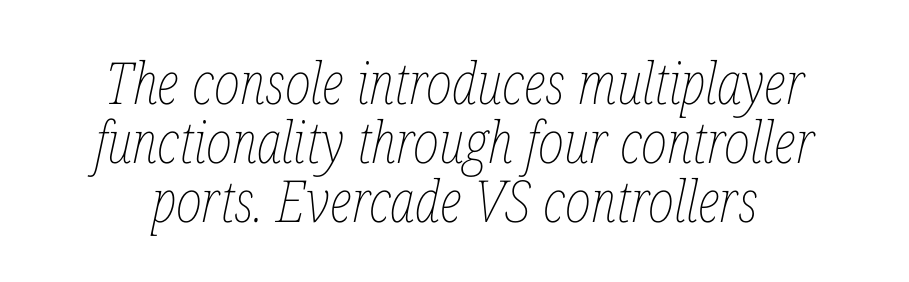
{"italic": "yes", "lean": "right", "slant_degrees": 12, "bold": "no", "weight": "thin", "width": "condensed", "stroke_contrast": "low", "x_height": "medium", "monospaced": "no", "underline": "no", "align": "center", "line_spacing": "tight", "line_spacing_ratio": 1.02, "letter_spacing": "normal", "letter_spacing_em": 0.0, "glyph_px": 58}
